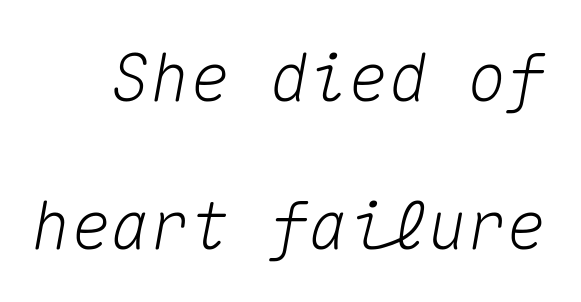
{"italic": "yes", "lean": "right", "slant_degrees": 10, "width": "normal", "stroke_contrast": "medium", "x_height": "medium", "monospaced": "yes", "underline": "no", "line_spacing": "loose", "line_spacing_ratio": 2.24, "letter_spacing": "normal", "letter_spacing_em": 0.0, "glyph_px": 66}
